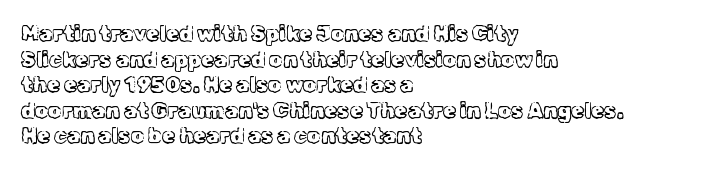
Does extra space separate the letters? No, they use regular spacing. The passage is arranged the way most books set body copy — flush left. The area under the type is left untouched. The face looks like a standard text weight, possibly lighter. Notice how the stems are strictly vertical — no italics here.
